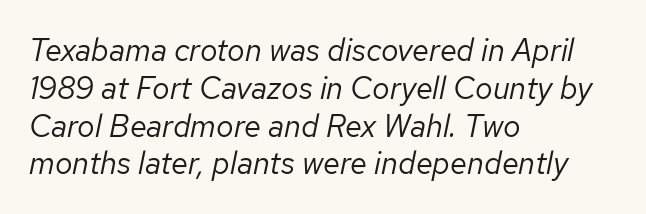
The image shows 31 px regular-weight type, italic (leaning right); set left-aligned, line spacing 1.22x, normal letter spacing, not underlined; low stroke contrast and a medium x-height.
